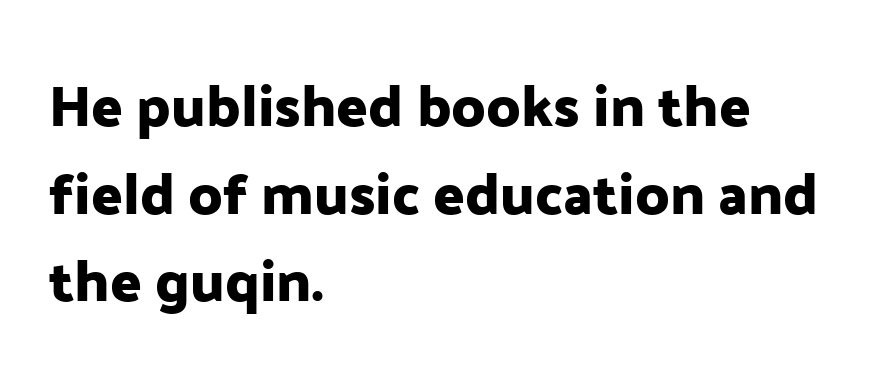
Q: Is the text italic (slanted)? A: No, it is upright.
Q: Is the typeface a serif or a sans-serif typeface? A: Sans-serif.
Q: Is the text underlined? A: No.
Q: How is the paragraph aligned? A: Left-aligned.
Q: Is the spacing between letters normal or unusually wide? A: Normal.
Q: Is the spacing between lines tight, normal or loose? A: Normal.
Q: Width (condensed, normal, or wide)? A: Normal.
Q: Stroke contrast? A: Low.
Q: x-height? A: Medium.
Q: Monospaced? A: No.
